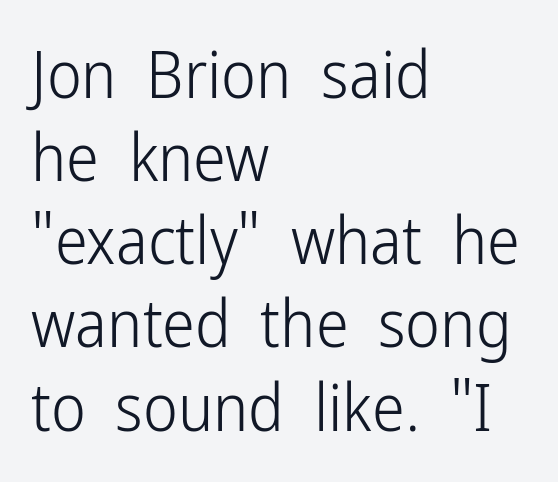
Q: Is the text bold? A: No.
Q: Is the text italic (slanted)? A: No, it is upright.
Q: Is the typeface a serif or a sans-serif typeface? A: Sans-serif.
Q: Is the text underlined? A: No.
Q: How is the paragraph aligned? A: Left-aligned.
Q: Is the spacing between letters normal or unusually wide? A: Normal.
Q: Is the spacing between lines tight, normal or loose? A: Normal.
Q: Width (condensed, normal, or wide)? A: Condensed.
Q: Stroke contrast? A: Low.
Q: x-height? A: Medium.
Q: Monospaced? A: No.
